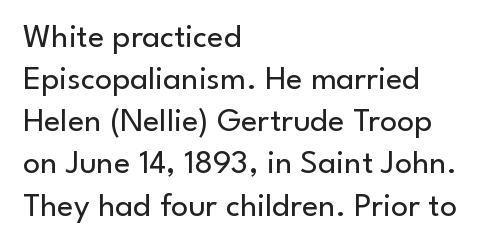
{"serif": "no", "italic": "no", "bold": "no", "weight": "regular", "width": "normal", "stroke_contrast": "low", "x_height": "small", "monospaced": "no", "underline": "no", "align": "left", "line_spacing_ratio": 1.24, "letter_spacing": "normal", "letter_spacing_em": 0.0, "glyph_px": 34}
